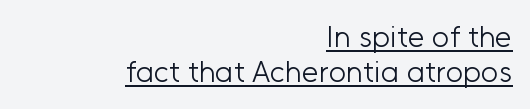
{"serif": "no", "italic": "no", "bold": "no", "weight": "light", "width": "normal", "stroke_contrast": "low", "x_height": "medium", "monospaced": "no", "underline": "yes", "align": "right", "line_spacing_ratio": 1.18, "letter_spacing": "normal", "letter_spacing_em": 0.0, "glyph_px": 30}
